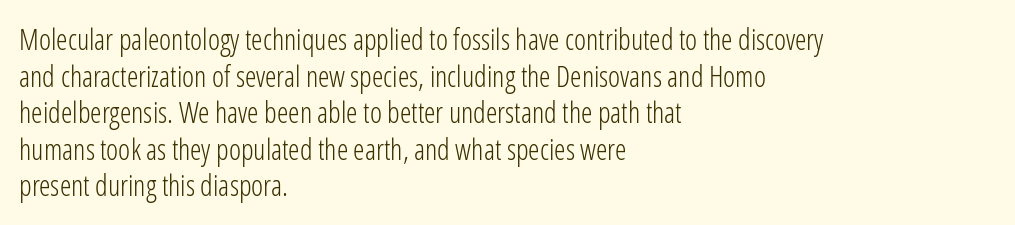
{"serif": "no", "italic": "no", "bold": "no", "weight": "light", "width": "condensed", "stroke_contrast": "low", "x_height": "medium", "monospaced": "no", "underline": "no", "align": "left", "line_spacing": "normal", "line_spacing_ratio": 1.26, "letter_spacing": "normal", "letter_spacing_em": 0.0, "glyph_px": 29}
